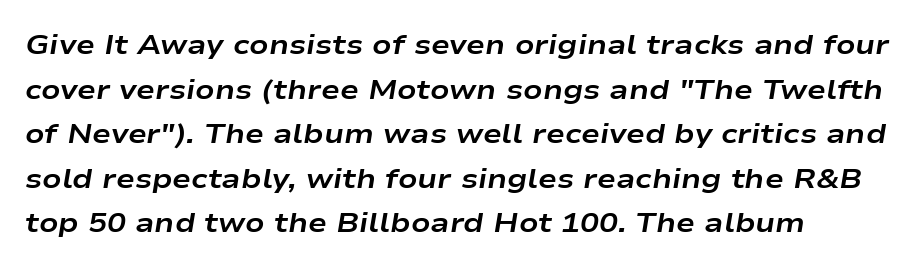
Q: Is the text bold? A: Yes.
Q: Is the text italic (slanted)? A: Yes, it leans right by about 9 degrees.
Q: Is the text underlined? A: No.
Q: How is the paragraph aligned? A: Left-aligned.
Q: Is the spacing between letters normal or unusually wide? A: Normal.
Q: Is the spacing between lines tight, normal or loose? A: Normal.
Q: Width (condensed, normal, or wide)? A: Wide.
Q: Stroke contrast? A: Low.
Q: x-height? A: Medium.
Q: Monospaced? A: No.
